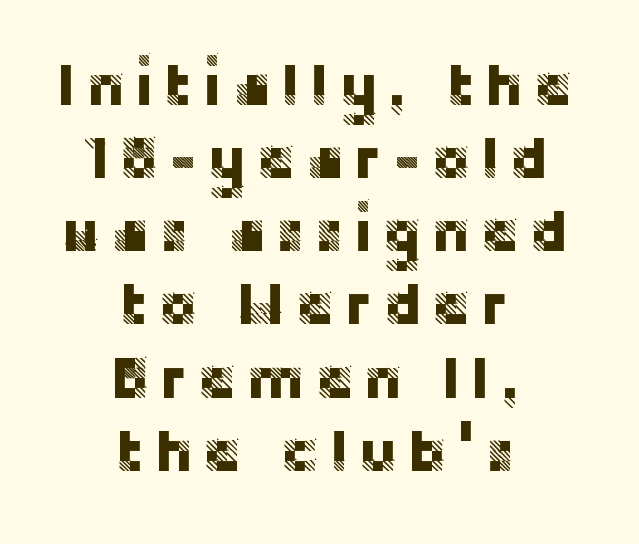
If you folded the block vertically in half, each line would mirror itself in length. No word sits above an underline. Character widths vary here, with narrow letters taking less room than wide ones. Italic? Not at all — the glyphs are vertical. Serif or sans? Sans — the stroke terminals are bare.
